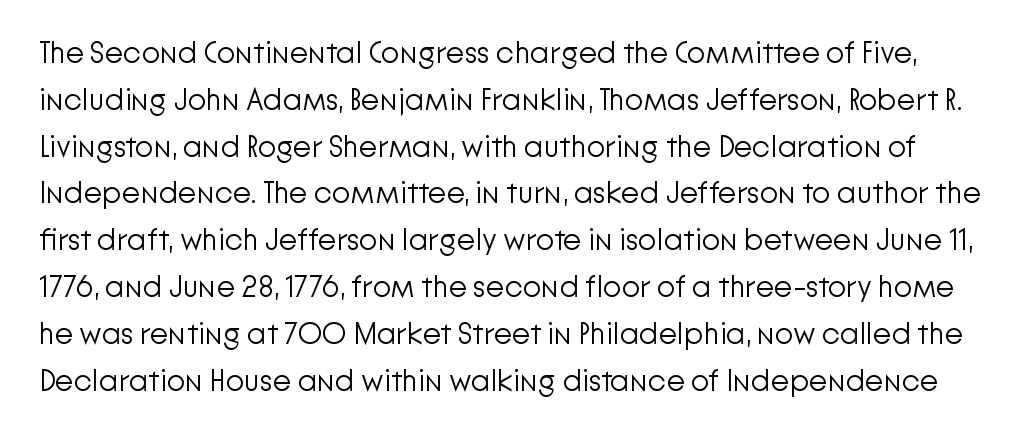
The image shows 30 px light sans-serif type, upright; set normal line spacing (1.56x), normal letter spacing, not underlined; low stroke contrast and a medium x-height.
